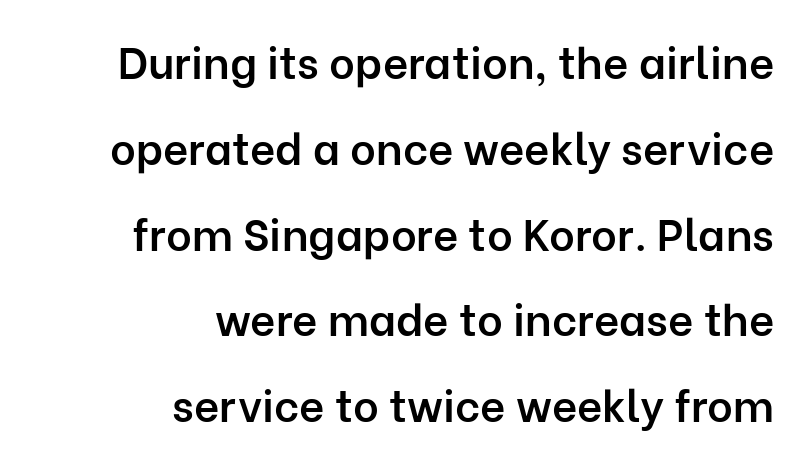
{"serif": "no", "italic": "no", "bold": "semi", "weight": "semibold", "width": "normal", "stroke_contrast": "low", "x_height": "medium", "monospaced": "no", "underline": "no", "align": "right", "line_spacing": "loose", "line_spacing_ratio": 1.95, "letter_spacing": "normal", "letter_spacing_em": 0.0, "glyph_px": 44}
